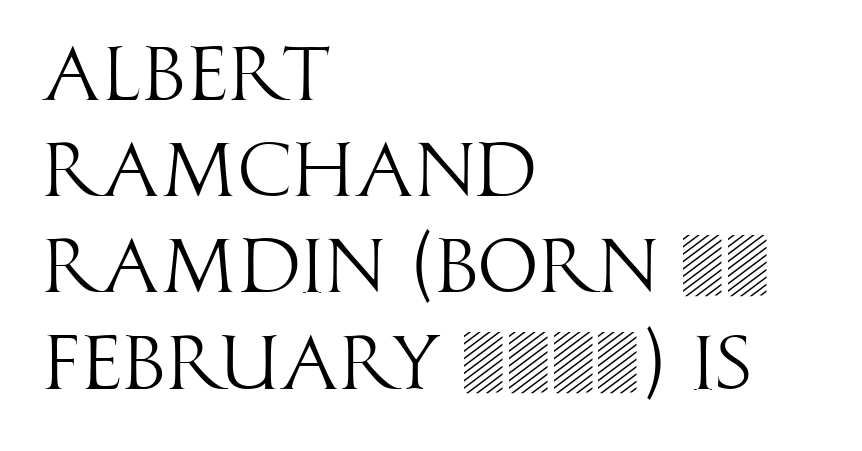
{"serif": "no", "italic": "no", "bold": "no", "weight": "light", "width": "condensed", "stroke_contrast": "high", "x_height": "large", "monospaced": "no", "underline": "no", "align": "left", "line_spacing": "normal", "line_spacing_ratio": 1.25, "letter_spacing": "normal", "letter_spacing_em": 0.0, "glyph_px": 77}
